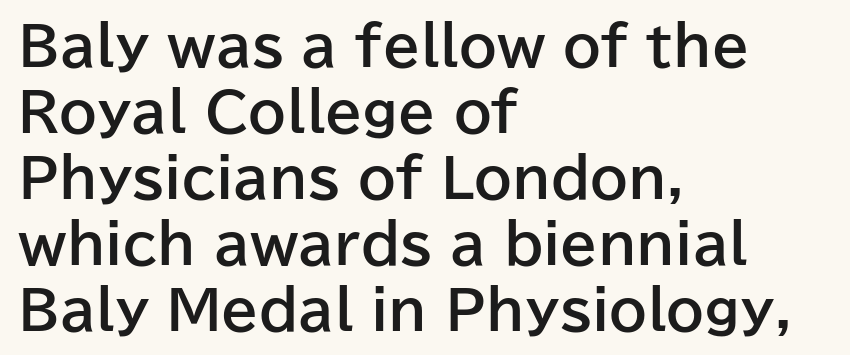
Q: Is the text bold? A: Yes.
Q: Is the text italic (slanted)? A: No, it is upright.
Q: Is the typeface a serif or a sans-serif typeface? A: Sans-serif.
Q: Is the text underlined? A: No.
Q: How is the paragraph aligned? A: Left-aligned.
Q: Is the spacing between letters normal or unusually wide? A: Normal.
Q: Width (condensed, normal, or wide)? A: Normal.
Q: Stroke contrast? A: Low.
Q: x-height? A: Medium.
Q: Monospaced? A: No.
